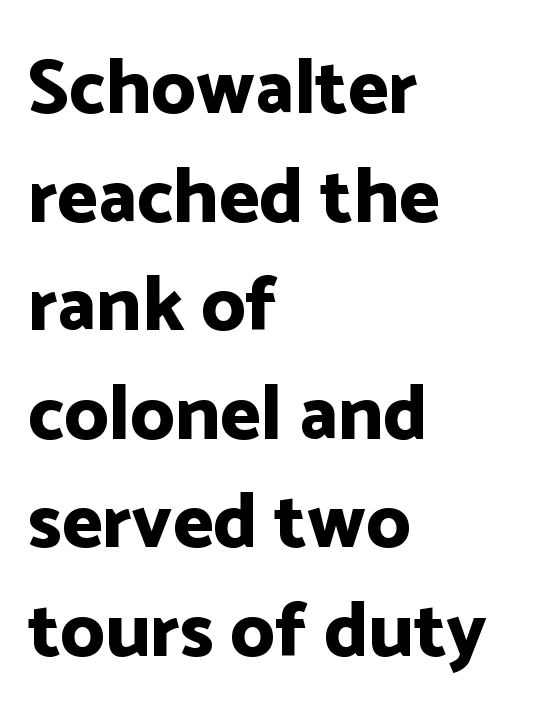
The image shows 77 px bold sans-serif type, upright; set left-aligned, normal line spacing (1.41x), normal letter spacing, not underlined; low stroke contrast and a medium x-height.
